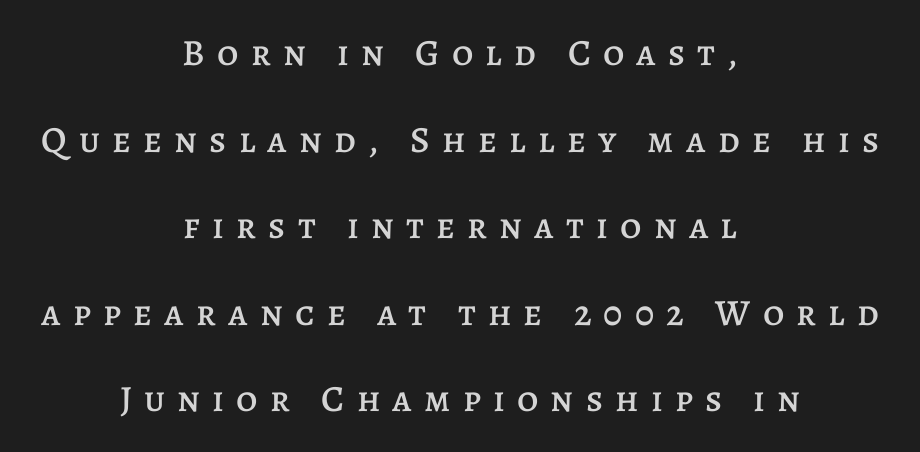
The image shows 37 px text type, upright; set centered, loose line spacing (2.34x), unusually wide letter spacing (+0.33 em), not underlined; low stroke contrast and a large x-height.
